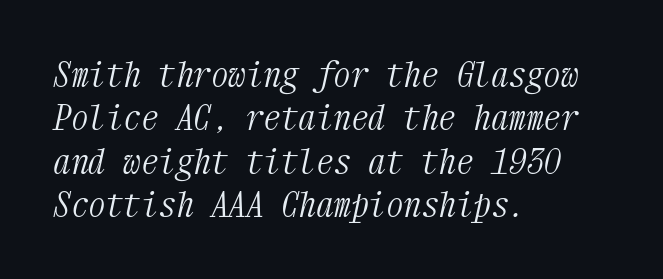
The paragraph shown leans on its left margin. Monospaced: the letters line up in strict vertical columns. Regarding serifs, this sample has them. Default kerning and tracking; the words read as compact shapes.
